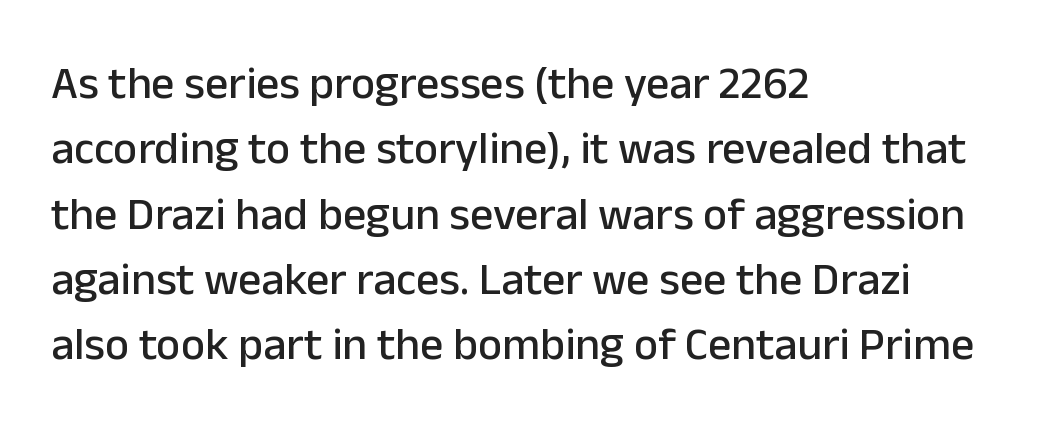
The space beneath each line is pristine and unruled. A typesetter would call this proportional, since set widths differ per character. Italic: no, the glyphs are upright roman. Stroke terminals: plain, sans-serif. The rag falls on the right side of this text block. The block of text has a typical density, with ordinary space between rows.
